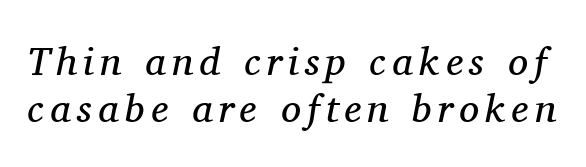
The face used here is proportionally spaced, like ordinary book or web type. Lines of text with bare space underneath. The font is comparable to plain body text, perhaps lighter. The whole block is typeset with a tilt.
